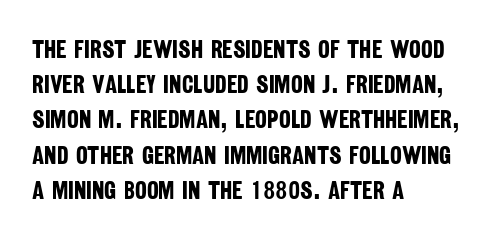
Q: Is the text bold? A: Yes.
Q: Is the text underlined? A: No.
Q: How is the paragraph aligned? A: Left-aligned.
Q: Is the spacing between letters normal or unusually wide? A: Normal.
Q: Is the spacing between lines tight, normal or loose? A: Normal.
